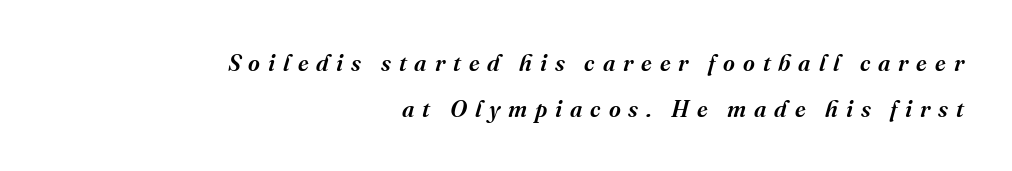
Quick note: underline off. A typesetter would mark this as italic. You could only call the tracking loose — the letters float apart. Set as a demibold, roughly 600 on the weight scale. Interline gaps are noticeably wide in this sample. Caption: multi-line text, flush right, ragged left.
